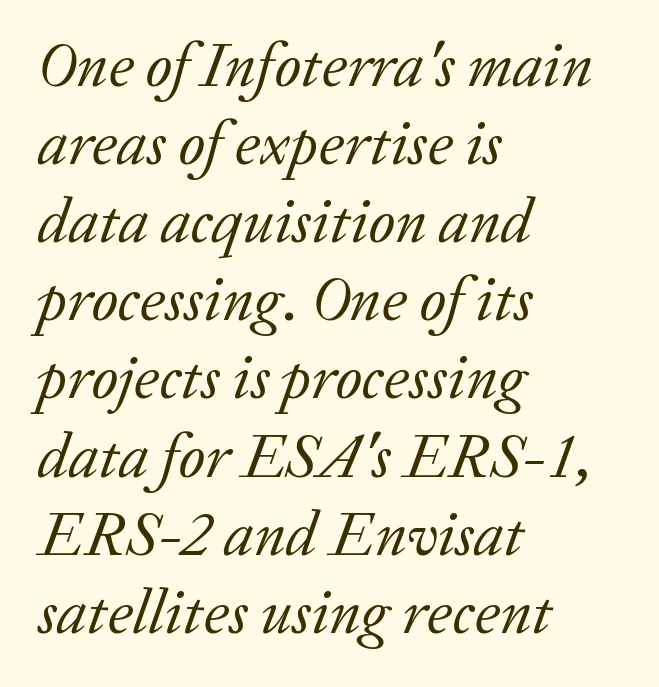
{"serif": "yes", "italic": "yes", "lean": "right", "slant_degrees": 20, "bold": "no", "weight": "regular", "width": "normal", "stroke_contrast": "low", "x_height": "medium", "monospaced": "no", "underline": "no", "align": "left", "line_spacing_ratio": 1.24, "letter_spacing": "normal", "letter_spacing_em": 0.0, "glyph_px": 63}
